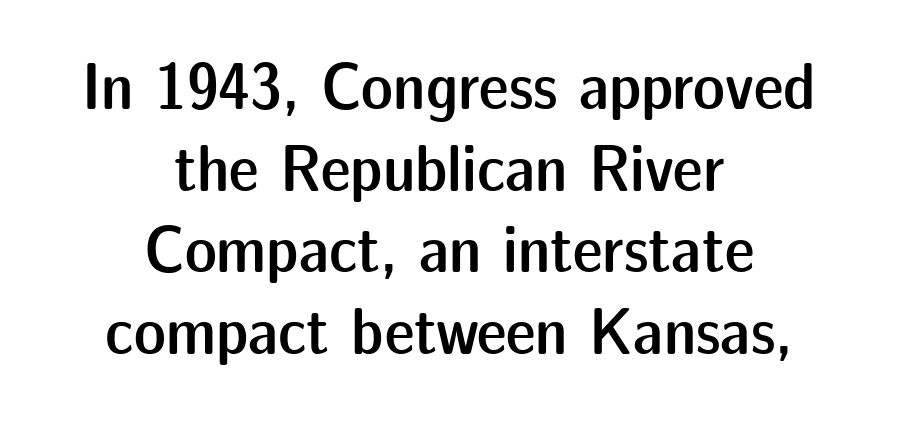
The letters advance in unequal steps, a hallmark of proportional type. A typesetter would call this zero additional tracking. This is sans-serif lettering, the kind often seen on screens and signage. Bare-footed words on every line. Summary of weight: moderately heavy, a semibold. The typesetter chose a symmetrical, centered arrangement here.
